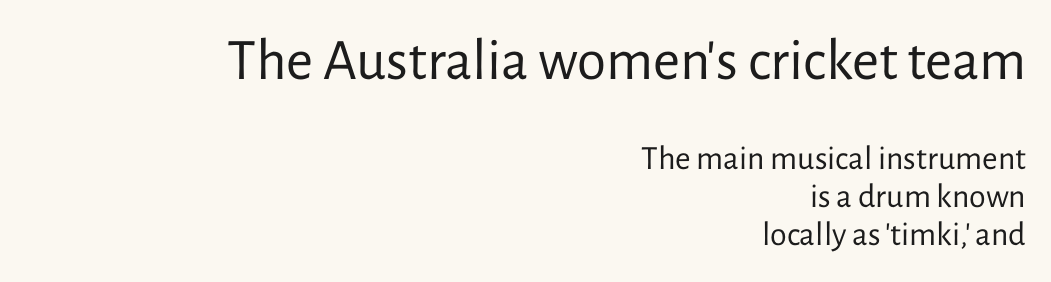
Cramped leading. The typeface chosen for these lines omits serifs. The earlier block is typeset at a bigger size than the later block. What stands out about the letter spacing? Nothing — it is the standard amount. Varying glyph widths throughout — classic text-font behaviour. Has an underline been added? It has not.
